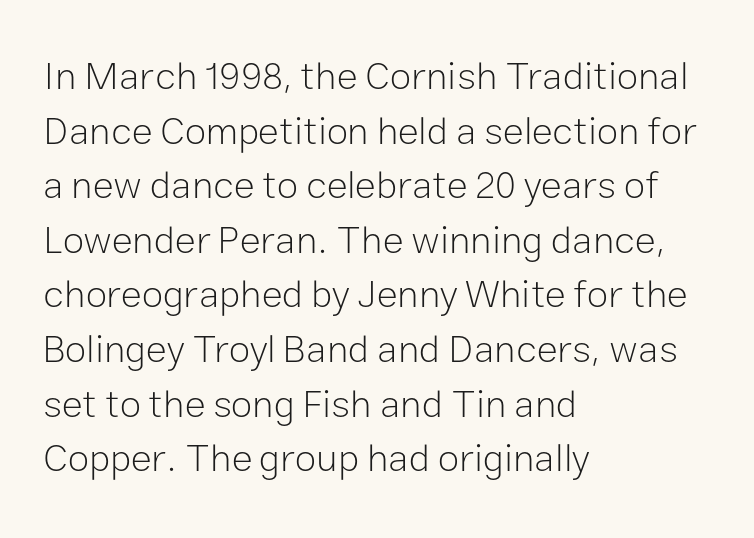
The line texture is even and compact thanks to regular tracking. Quick note: underline off. Does the type have serifs? No, each stem ends abruptly. Varying glyph widths throughout — classic text-font behaviour. The letters stand straight up with perfectly vertical stems.
